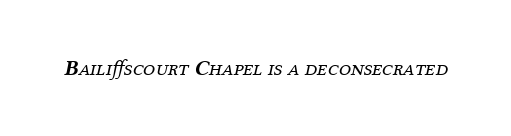
Compared with typical body copy, the letter spacing here is the same. Style check: oblique. Stems here are at most as thick as an everyday book face. Bare-footed words on every line.
